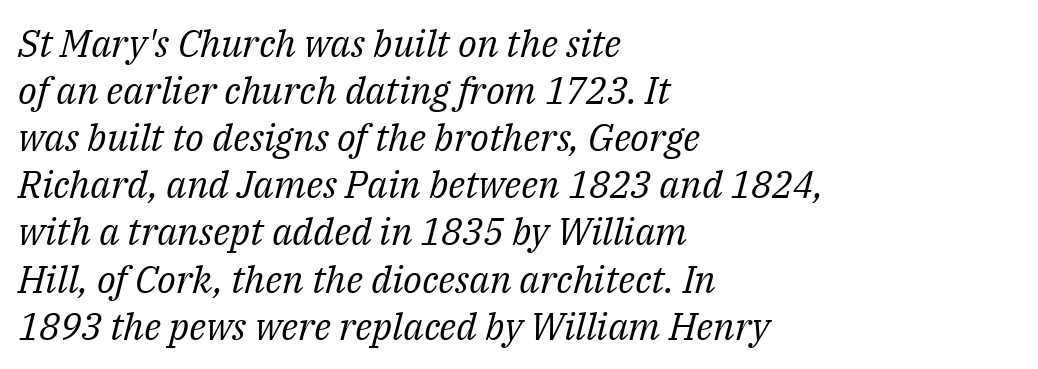
Q: Is the text bold? A: No.
Q: Is the text italic (slanted)? A: Yes, it leans right by about 14 degrees.
Q: Is the typeface a serif or a sans-serif typeface? A: Serif.
Q: Is the text underlined? A: No.
Q: How is the paragraph aligned? A: Left-aligned.
Q: Is the spacing between letters normal or unusually wide? A: Normal.
Q: Width (condensed, normal, or wide)? A: Normal.
Q: Stroke contrast? A: Medium.
Q: x-height? A: Medium.
Q: Monospaced? A: No.
